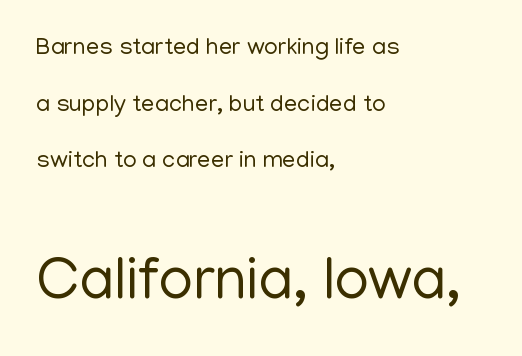
{"serif": "no", "italic": "no", "bold": "no", "weight": "regular", "width": "normal", "stroke_contrast": "low", "x_height": "medium", "monospaced": "no", "underline": "no", "align": "left", "line_spacing": "loose", "line_spacing_ratio": 2.36, "letter_spacing": "normal", "letter_spacing_em": 0.0, "larger_block": "second", "size_ratio": 2.5, "glyph_px": 60}
